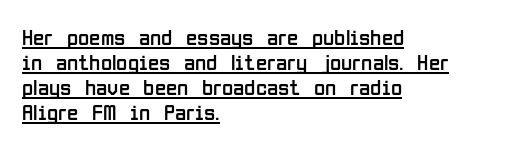
Q: Is the text bold? A: No.
Q: Is the text italic (slanted)? A: No, it is upright.
Q: Is the text underlined? A: Yes.
Q: How is the paragraph aligned? A: Left-aligned.
Q: Is the spacing between letters normal or unusually wide? A: Normal.
Q: Is the spacing between lines tight, normal or loose? A: Tight.
